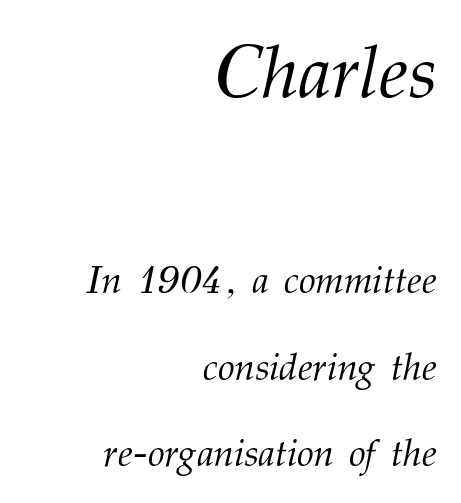
Q: Is the text bold? A: No.
Q: Is the text italic (slanted)? A: Yes, it leans right by about 12 degrees.
Q: Is the typeface a serif or a sans-serif typeface? A: Serif.
Q: Is the text underlined? A: No.
Q: How is the paragraph aligned? A: Right-aligned.
Q: Is the spacing between letters normal or unusually wide? A: Normal.
Q: Is the spacing between lines tight, normal or loose? A: Loose.
Q: Which block of text is set in a larger size, the first (top) or the second (bottom)? A: The first (top) one.
Q: Width (condensed, normal, or wide)? A: Normal.
Q: Stroke contrast? A: Medium.
Q: x-height? A: Medium.
Q: Monospaced? A: No.
